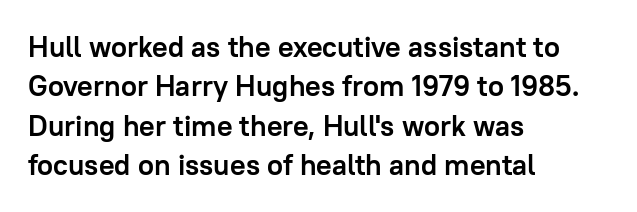
{"serif": "no", "italic": "no", "bold": "yes", "weight": "semibold", "width": "normal", "stroke_contrast": "low", "x_height": "medium", "monospaced": "no", "underline": "no", "align": "left", "line_spacing": "normal", "line_spacing_ratio": 1.36, "letter_spacing": "normal", "letter_spacing_em": 0.0, "glyph_px": 29}
